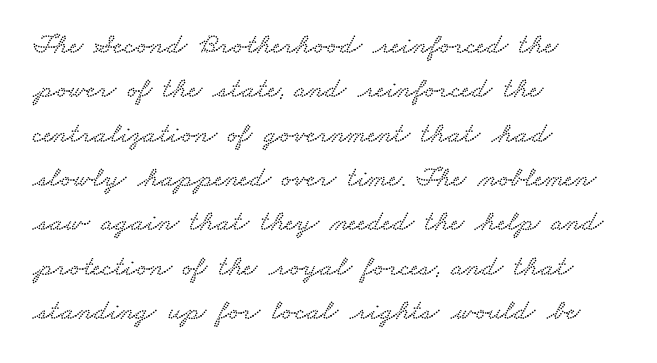
The type family on display is of the serif kind. Nobody touched the tracking dial on this one. Varying glyph widths throughout — classic text-font behaviour. These lines are set flush left with a ragged right edge. The space directly below the letters is spotless.
